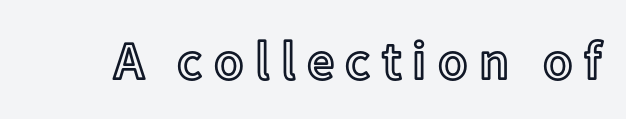
Looks like regular typesetting: each glyph gets only the width it needs. Does extra space separate the letters? Yes, quite a lot of it. When letters stand straight like this, we call the style roman or upright. Letters rest on an invisible, unmarked baseline.
